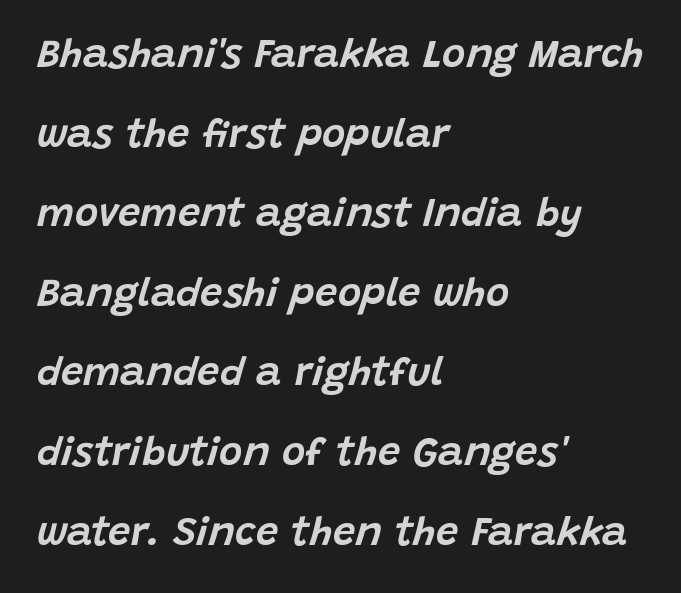
Q: Is the text italic (slanted)? A: Yes, it leans right by about 15 degrees.
Q: Is the text underlined? A: No.
Q: How is the paragraph aligned? A: Left-aligned.
Q: Is the spacing between letters normal or unusually wide? A: Normal.
Q: Is the spacing between lines tight, normal or loose? A: Loose.
Q: Width (condensed, normal, or wide)? A: Normal.
Q: Stroke contrast? A: Low.
Q: x-height? A: Large.
Q: Monospaced? A: No.
